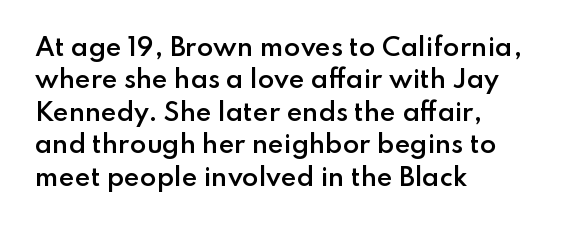
The image shows 24 px text type, upright; set left-aligned, normal line spacing (1.35x), normal letter spacing, not underlined.
